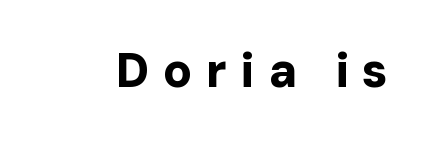
Observe the wide spacing: letters keep a clear distance from each other. The passage shown is typed in a proportional face where columns would drift. Students, this is bold: see how much ink each stroke carries. The specimen omits any rule beneath the text block's lines. Does the type have serifs? No, each stem ends abruptly.
